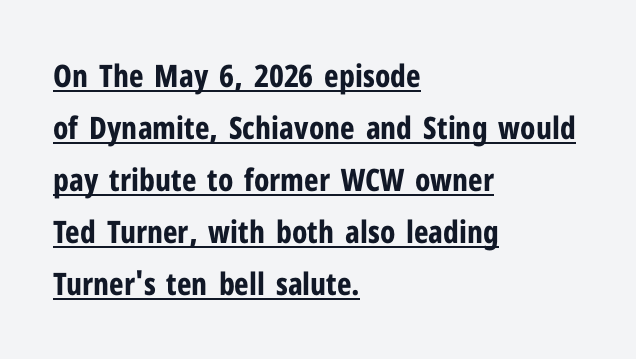
{"serif": "no", "italic": "no", "bold": "yes", "weight": "bold", "width": "condensed", "stroke_contrast": "low", "x_height": "medium", "monospaced": "no", "underline": "yes", "align": "left", "line_spacing": "normal", "line_spacing_ratio": 1.68, "letter_spacing": "normal", "letter_spacing_em": 0.0, "glyph_px": 31}
